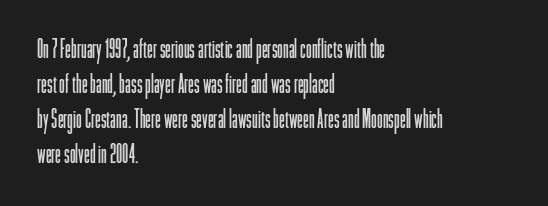
The strip under each line holds only bare page. Short note: letters normally spaced. The axis of the letterforms is exactly vertical. Line spacing here is normal. The rendering anchors every line to the left-hand side.
